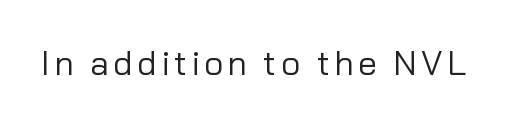
The image shows 34 px regular-weight sans-serif type, upright; set not underlined; low stroke contrast and a medium x-height.
